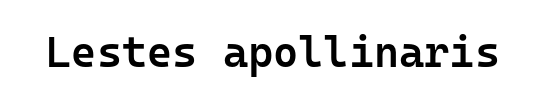
Q: Is the text bold? A: Semi-bold.
Q: Is the text italic (slanted)? A: No, it is upright.
Q: Is the typeface a serif or a sans-serif typeface? A: Sans-serif.
Q: Is the text underlined? A: No.
Q: Is the spacing between letters normal or unusually wide? A: Normal.
Q: Width (condensed, normal, or wide)? A: Normal.
Q: Stroke contrast? A: Low.
Q: x-height? A: Medium.
Q: Monospaced? A: Yes.
